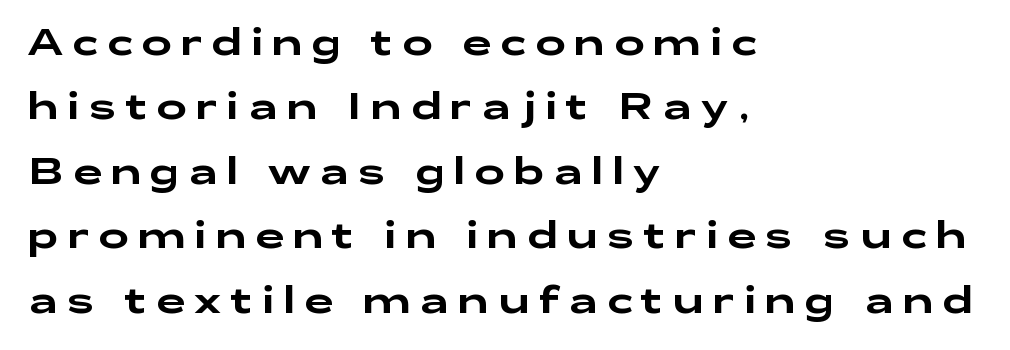
The image shows 36 px wide sans-serif type, upright; set left-aligned, line spacing 1.79x, unusually wide letter spacing (+0.26 em), not underlined; low stroke contrast and a medium x-height.
